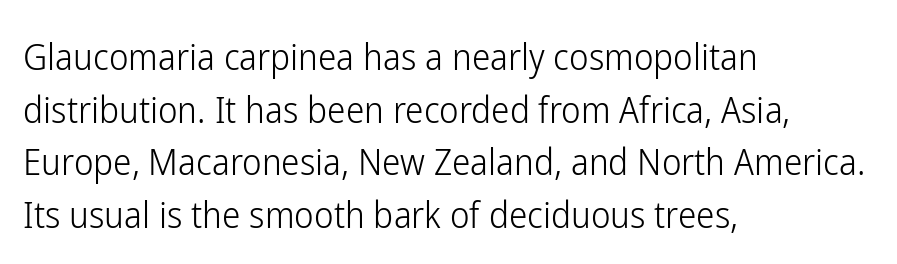
The image shows 37 px light, condensed sans-serif type, upright; set left-aligned, normal line spacing (1.42x), normal letter spacing, not underlined; low stroke contrast and a medium x-height.
